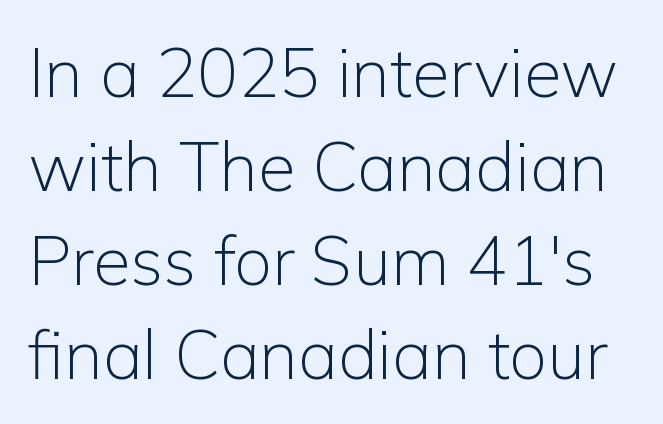
The image shows 68 px light sans-serif type, upright; set normal line spacing (1.38x), normal letter spacing, not underlined; low stroke contrast and a medium x-height.
